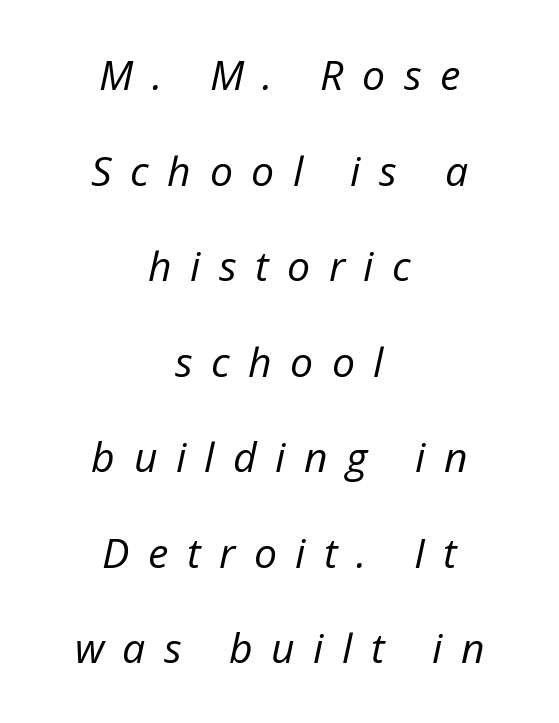
Q: Is the text bold? A: No.
Q: Is the text italic (slanted)? A: Yes, it leans right by about 12 degrees.
Q: Is the text underlined? A: No.
Q: How is the paragraph aligned? A: Centered.
Q: Is the spacing between letters normal or unusually wide? A: Unusually wide.
Q: Is the spacing between lines tight, normal or loose? A: Loose.
Q: Width (condensed, normal, or wide)? A: Normal.
Q: Stroke contrast? A: Low.
Q: x-height? A: Medium.
Q: Monospaced? A: No.
